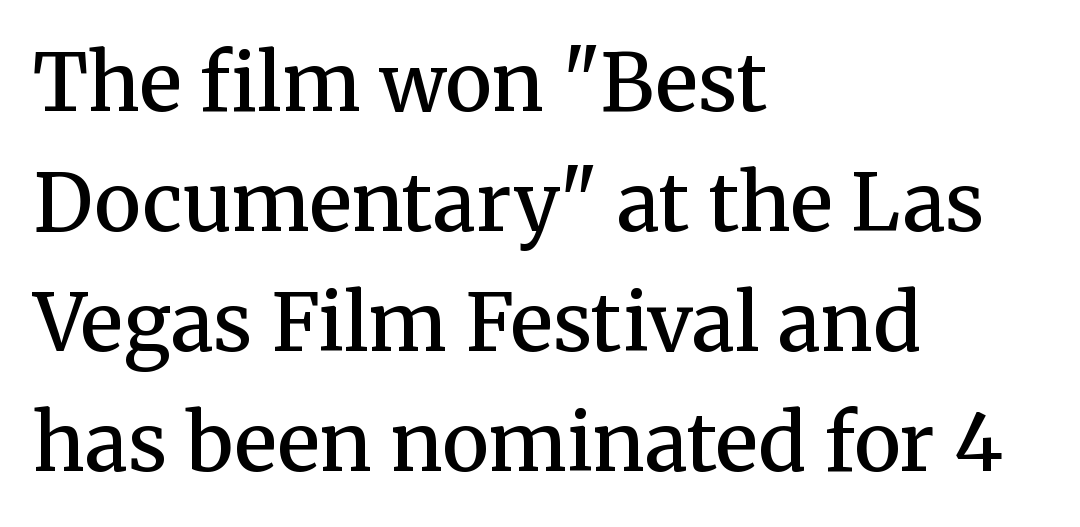
The image shows 79 px semibold serif type, upright; set left-aligned, normal line spacing (1.52x), normal letter spacing, not underlined; medium stroke contrast and a medium x-height.
